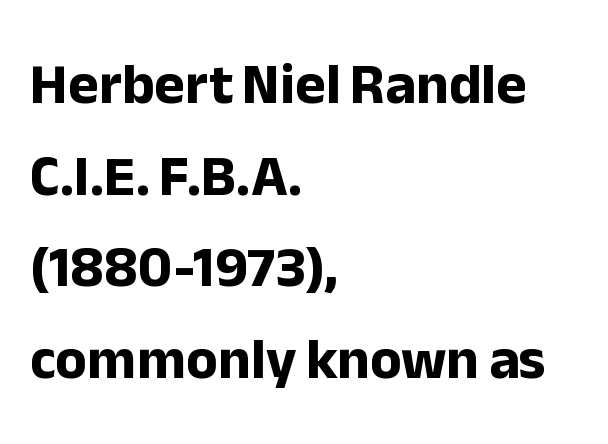
{"serif": "no", "italic": "no", "bold": "yes", "weight": "bold", "width": "normal", "stroke_contrast": "low", "x_height": "medium", "monospaced": "no", "underline": "no", "align": "left", "line_spacing": "normal", "line_spacing_ratio": 1.58, "letter_spacing": "normal", "letter_spacing_em": 0.0, "glyph_px": 58}
